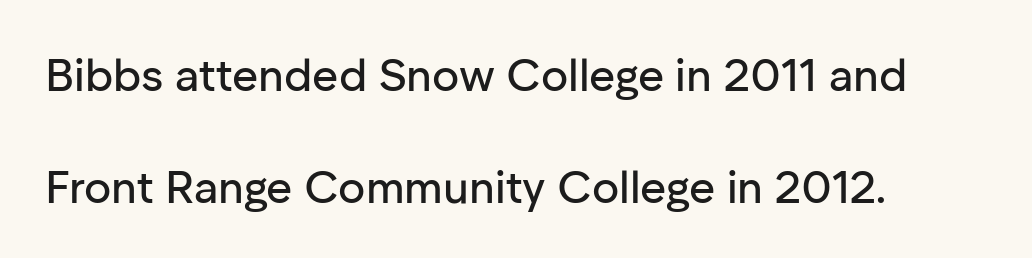
The image shows 45 px sans-serif type, upright; set left-aligned, loose line spacing (2.5x), normal letter spacing, not underlined; low stroke contrast and a medium x-height.
